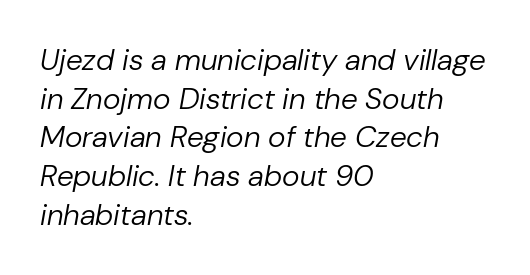
The image shows 30 px regular-weight type, italic (leaning right); set left-aligned, normal line spacing (1.29x), normal letter spacing, not underlined; low stroke contrast and a medium x-height.
